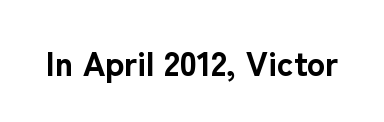
{"serif": "no", "italic": "no", "bold": "yes", "weight": "bold", "width": "normal", "stroke_contrast": "low", "x_height": "medium", "monospaced": "no", "underline": "no", "letter_spacing": "normal", "letter_spacing_em": 0.0, "glyph_px": 34}
